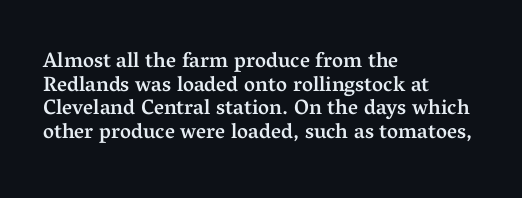
{"italic": "no", "bold": "semi", "underline": "no", "align": "left", "line_spacing": "tight", "line_spacing_ratio": 1.13, "letter_spacing": "normal", "letter_spacing_em": 0.0, "glyph_px": 21}
